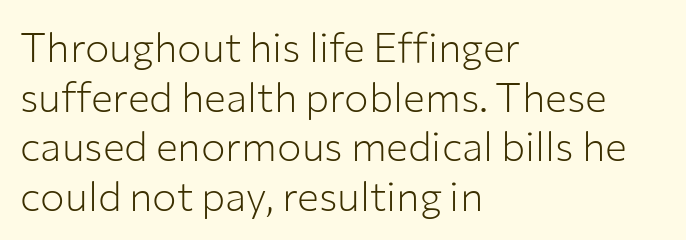
The image shows 41 px light sans-serif type, upright; set left-aligned, line spacing 1.21x, normal letter spacing, not underlined; low stroke contrast and a medium x-height.
